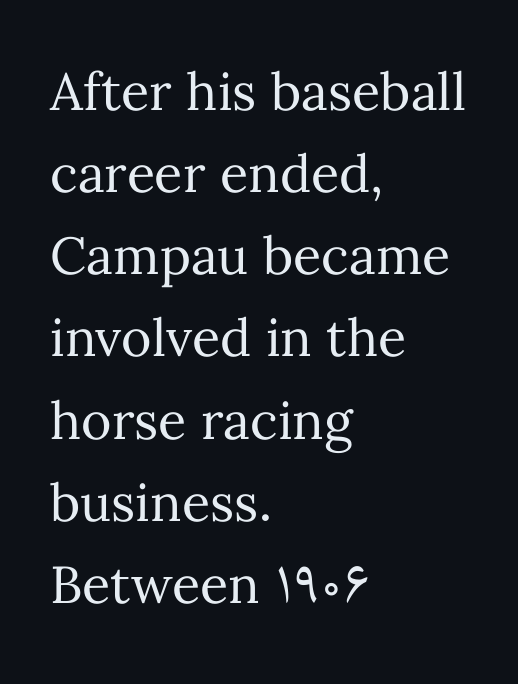
Each letter keeps its own natural width here, so spacing adapts to shape. The block of text has a typical density, with ordinary space between rows. Letters have the restrained weight of plain body copy at most. A bare baseline throughout the passage.
